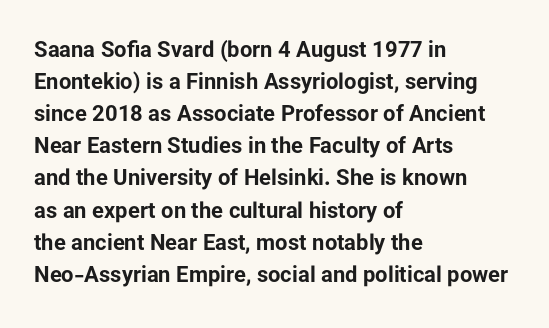
Q: Is the text bold? A: Yes.
Q: Is the text italic (slanted)? A: No, it is upright.
Q: Is the text underlined? A: No.
Q: How is the paragraph aligned? A: Left-aligned.
Q: Is the spacing between letters normal or unusually wide? A: Normal.
Q: Is the spacing between lines tight, normal or loose? A: Normal.
